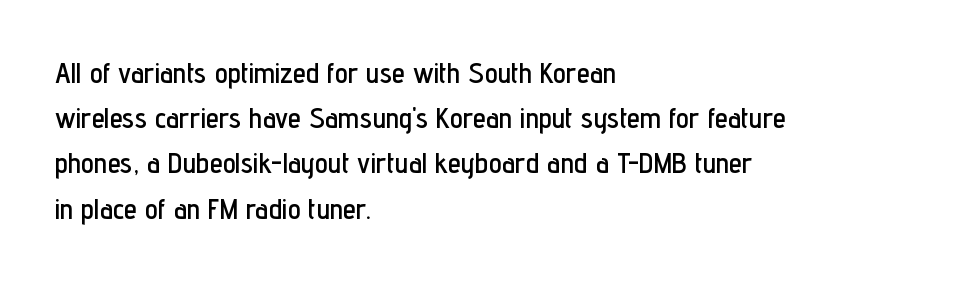
Q: Is the text italic (slanted)? A: No, it is upright.
Q: Is the typeface a serif or a sans-serif typeface? A: Sans-serif.
Q: Is the text underlined? A: No.
Q: How is the paragraph aligned? A: Left-aligned.
Q: Is the spacing between letters normal or unusually wide? A: Normal.
Q: Is the spacing between lines tight, normal or loose? A: Normal.
Q: Width (condensed, normal, or wide)? A: Condensed.
Q: Stroke contrast? A: Low.
Q: x-height? A: Medium.
Q: Monospaced? A: No.
